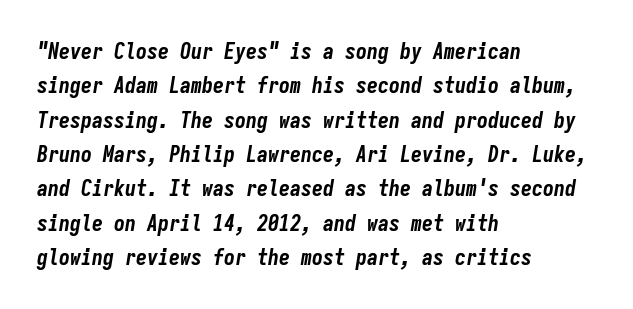
The image shows 22 px bold type, italic (leaning right); set left-aligned, normal line spacing (1.56x), normal letter spacing, not underlined.
